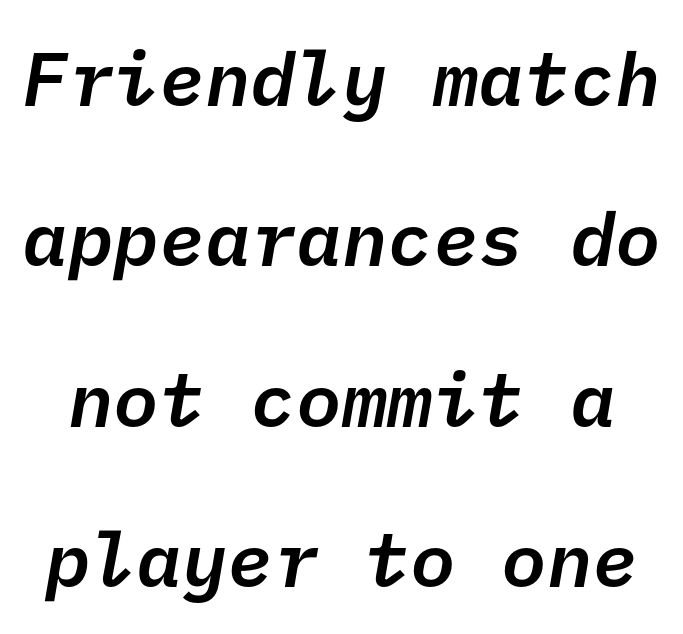
Summary of weight: moderately heavy, a semibold. Characters follow at the spacing the type designer built in. The block of text is sparse from top to bottom, with ample space between rows. Nothing sits at the stroke ends, so this counts as sans-serif. Plain, unruled lines of type.
